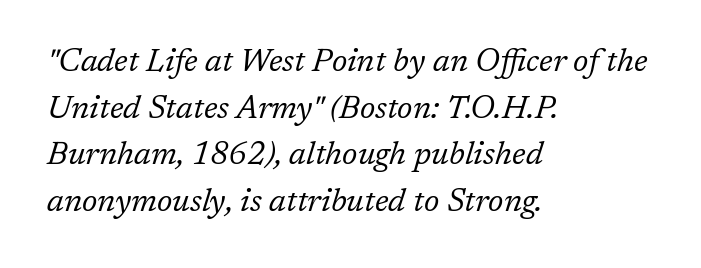
The image shows 32 px regular-weight serif type, italic (leaning right); set left-aligned, normal line spacing (1.46x), normal letter spacing, not underlined; low stroke contrast and a medium x-height.
